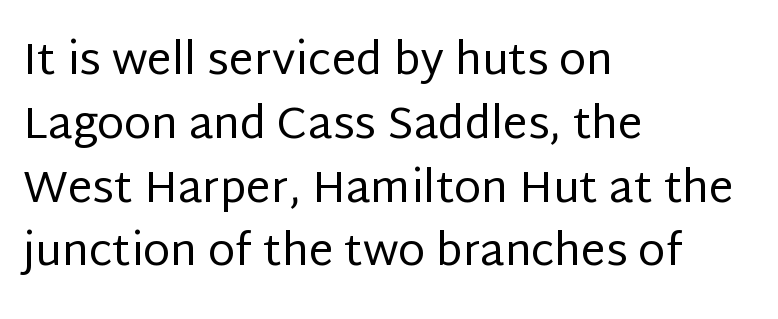
Look at the bottom of the vertical strokes: they stop flat, with no serifs. A typesetter would mark this as roman, not italic. This sample uses plain, unmodified letter spacing. The zone under the glyphs is completely vacant.
